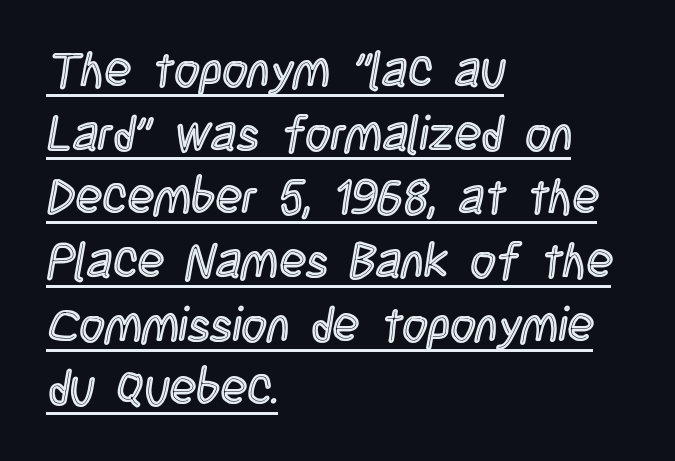
Q: Is the text italic (slanted)? A: Yes.
Q: Is the text underlined? A: Yes.
Q: How is the paragraph aligned? A: Left-aligned.
Q: Is the spacing between letters normal or unusually wide? A: Normal.
Q: Is the spacing between lines tight, normal or loose? A: Normal.
Q: Width (condensed, normal, or wide)? A: Condensed.
Q: x-height? A: Large.
Q: Monospaced? A: No.
